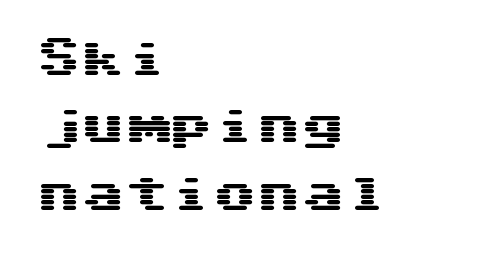
The image shows 44 px wide sans-serif type, upright; set left-aligned, normal line spacing (1.53x), normal letter spacing, not underlined; medium stroke contrast and a medium x-height.
